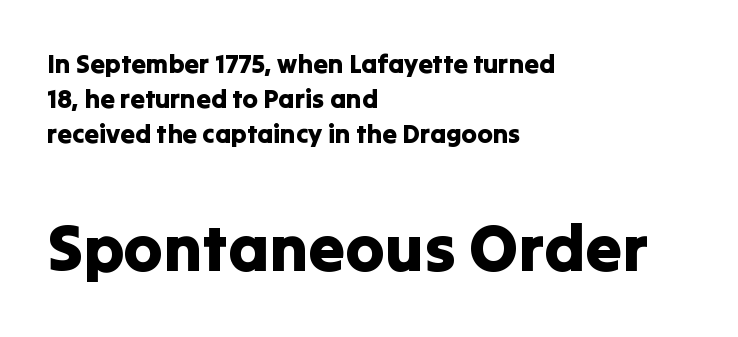
The specimen reads as upright at a glance. One-word summary of the alignment: left. Spacing verdict: proportional, widths tailored to each character. I'd call this a sans setting — the letters go barefoot.
